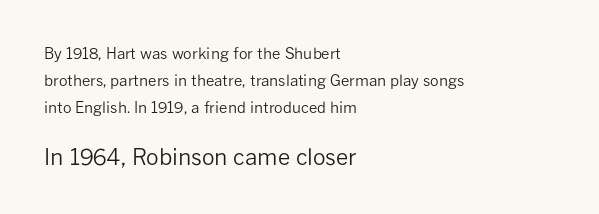
The image shows 22 px text type, upright; set left-aligned, line spacing 1.8x, normal letter spacing, not underlined; the second (bottom) block is 1.47x larger.
